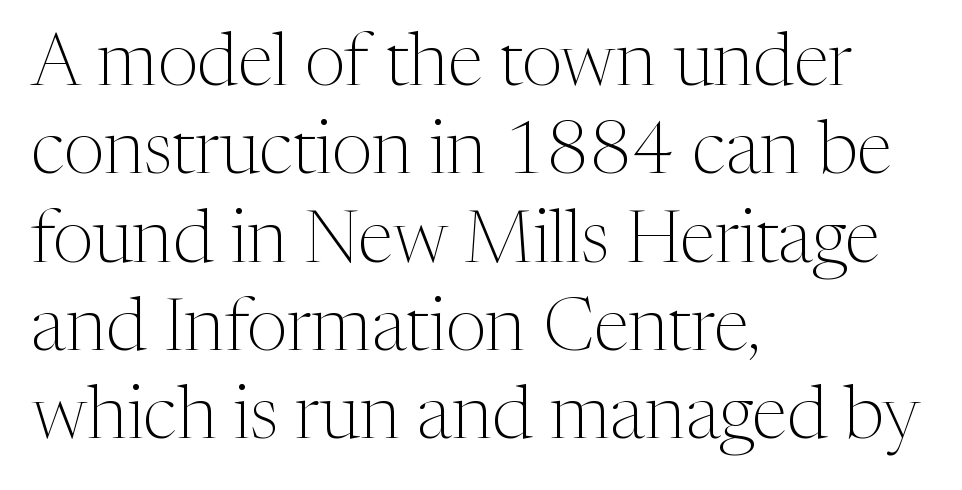
{"serif": "yes", "italic": "no", "bold": "no", "weight": "light", "width": "normal", "stroke_contrast": "medium", "x_height": "medium", "monospaced": "no", "underline": "no", "align": "left", "line_spacing_ratio": 1.21, "letter_spacing": "normal", "letter_spacing_em": 0.0, "glyph_px": 73}
